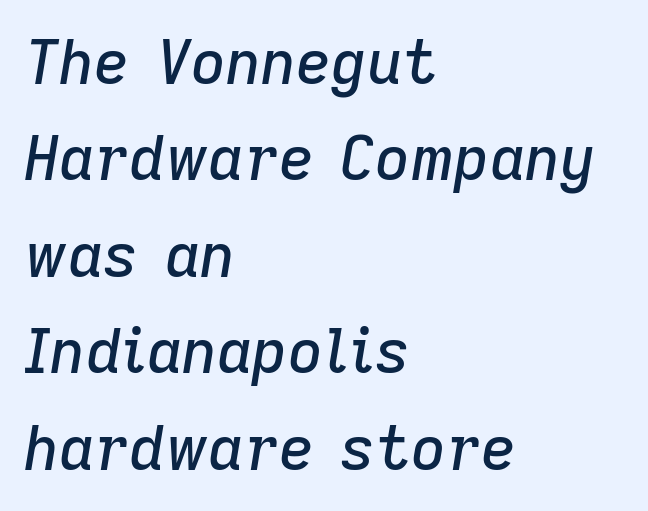
Caption: standard tracking, unaltered. Nobody drew a line under any word here. Varying glyph widths throughout — classic text-font behaviour. Does the lettering tilt? It does — this is italic. Teacher's note: observe the even left margin — that is flush-left alignment.
